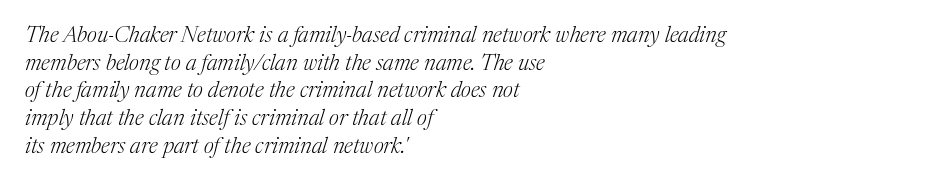
{"italic": "yes", "lean": "right", "slant_degrees": 17, "bold": "no", "underline": "no", "align": "left", "line_spacing": "normal", "line_spacing_ratio": 1.26, "letter_spacing": "normal", "letter_spacing_em": 0.0, "glyph_px": 22}
